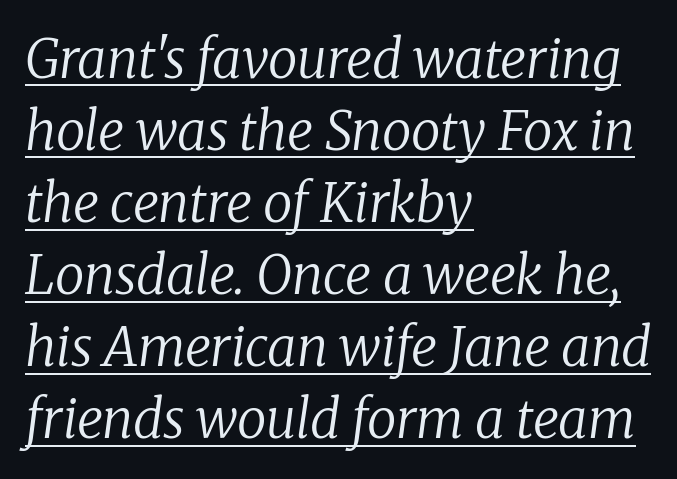
{"serif": "yes", "italic": "yes", "lean": "right", "slant_degrees": 8, "bold": "no", "weight": "regular", "width": "normal", "stroke_contrast": "low", "x_height": "medium", "monospaced": "no", "underline": "yes", "align": "left", "line_spacing": "normal", "line_spacing_ratio": 1.36, "letter_spacing": "normal", "letter_spacing_em": 0.0, "glyph_px": 53}
